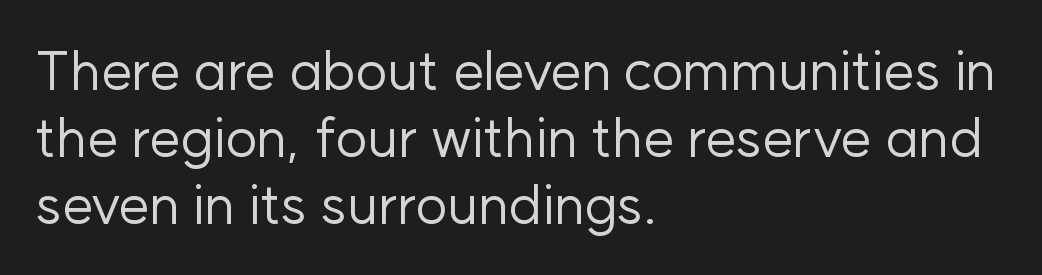
{"serif": "no", "italic": "no", "bold": "no", "weight": "regular", "width": "normal", "stroke_contrast": "low", "x_height": "medium", "monospaced": "no", "underline": "no", "align": "left", "line_spacing_ratio": 1.22, "letter_spacing": "normal", "letter_spacing_em": 0.0, "glyph_px": 55}
